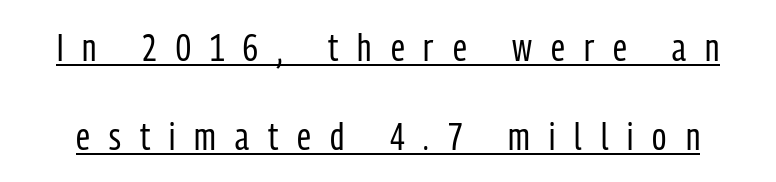
Unbolded letterforms with no extra heft. Is the letter spacing exaggerated? Yes — the characters are pushed far apart. A baseline rule has been typeset under these characters. Successive baselines arrive slowly, with a big drop between each. A sans-serif font was chosen for this passage. If you drew a line through each stem, it would be perfectly vertical.
